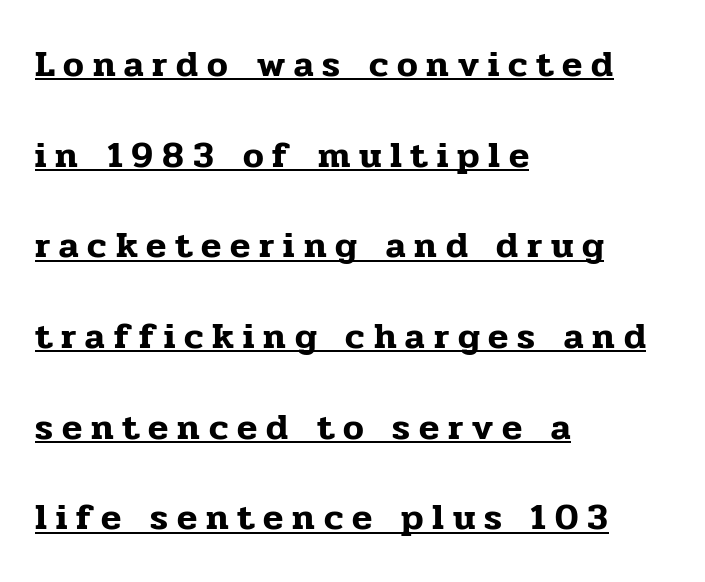
The image shows 37 px serif type, upright; set left-aligned, loose line spacing (2.45x), unusually wide letter spacing (+0.24 em), underlined; low stroke contrast and a medium x-height.
